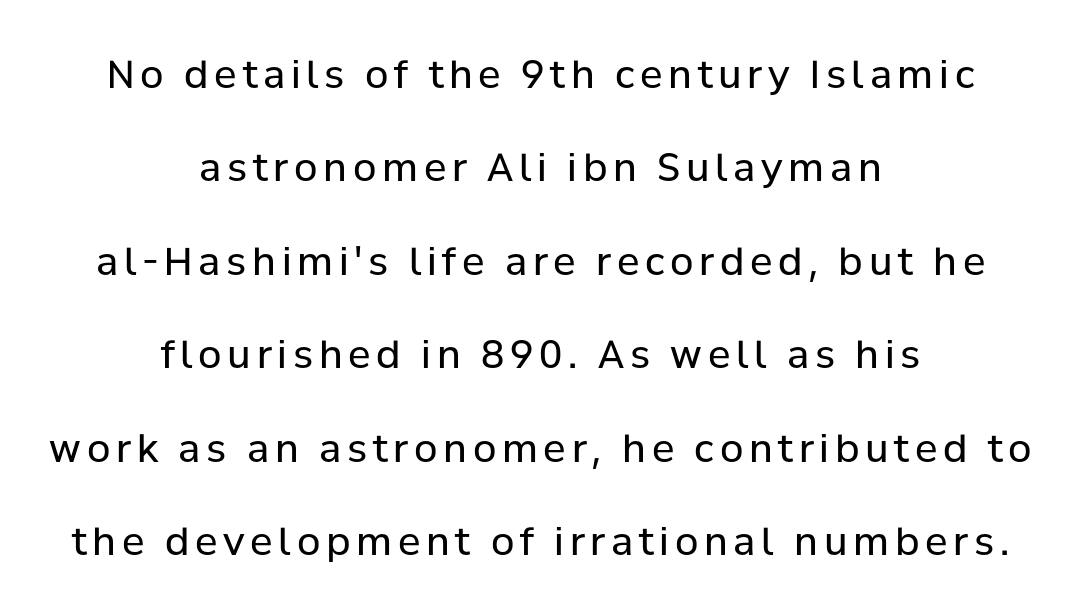
Q: Is the text bold? A: No.
Q: Is the text italic (slanted)? A: No, it is upright.
Q: Is the typeface a serif or a sans-serif typeface? A: Sans-serif.
Q: Is the text underlined? A: No.
Q: How is the paragraph aligned? A: Centered.
Q: Is the spacing between lines tight, normal or loose? A: Loose.
Q: Width (condensed, normal, or wide)? A: Normal.
Q: Stroke contrast? A: Low.
Q: x-height? A: Medium.
Q: Monospaced? A: No.
